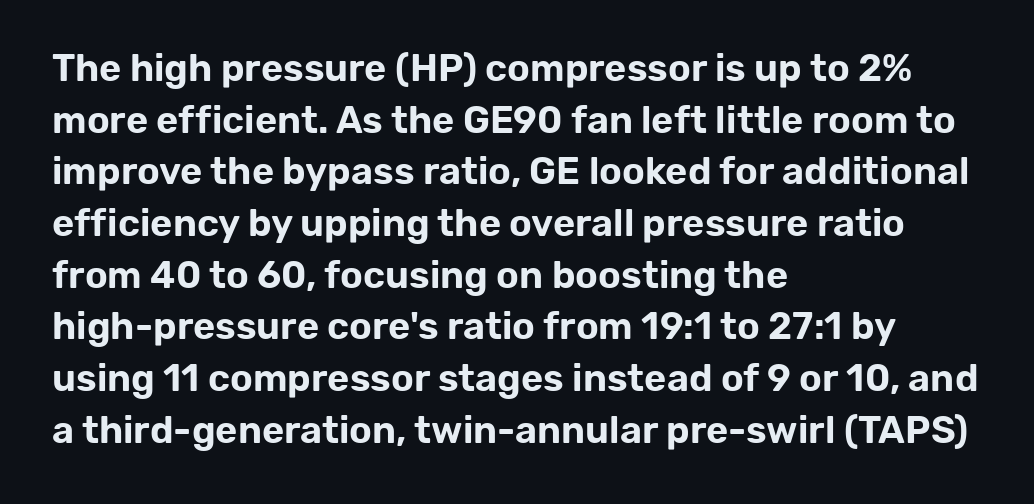
Q: Is the text italic (slanted)? A: No, it is upright.
Q: Is the typeface a serif or a sans-serif typeface? A: Sans-serif.
Q: Is the text underlined? A: No.
Q: How is the paragraph aligned? A: Left-aligned.
Q: Is the spacing between letters normal or unusually wide? A: Normal.
Q: Is the spacing between lines tight, normal or loose? A: Normal.
Q: Width (condensed, normal, or wide)? A: Normal.
Q: Stroke contrast? A: Low.
Q: x-height? A: Medium.
Q: Monospaced? A: No.
